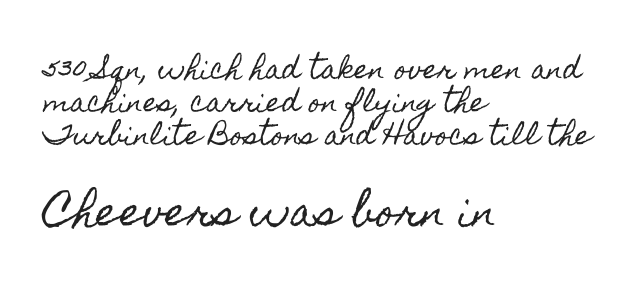
Q: Is the text italic (slanted)? A: Yes.
Q: Is the text underlined? A: No.
Q: How is the paragraph aligned? A: Left-aligned.
Q: Is the spacing between letters normal or unusually wide? A: Normal.
Q: Is the spacing between lines tight, normal or loose? A: Normal.
Q: Which block of text is set in a larger size, the first (top) or the second (bottom)? A: The second (bottom) one.
Q: Width (condensed, normal, or wide)? A: Condensed.
Q: x-height? A: Small.
Q: Monospaced? A: No.
